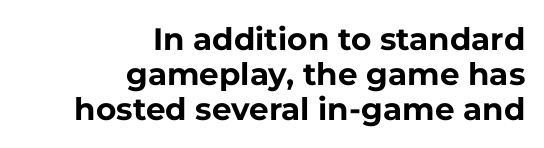
Clear beneath every line of the passage. Each letter keeps its own natural width here, so spacing adapts to shape. Are there feet on the stems? There aren't — it's a sans. What's the leading like? Squeezed, with rows nearly overlapping. Heavy, bold letterforms. A flush-right, rag-left setting is used for this passage.
